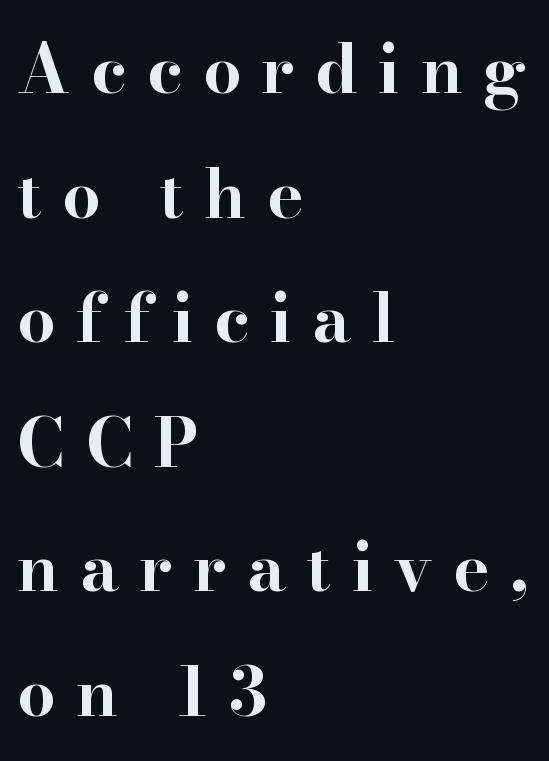
Q: Is the text bold? A: Yes.
Q: Is the text italic (slanted)? A: No, it is upright.
Q: Is the typeface a serif or a sans-serif typeface? A: Serif.
Q: Is the text underlined? A: No.
Q: How is the paragraph aligned? A: Left-aligned.
Q: Is the spacing between letters normal or unusually wide? A: Unusually wide.
Q: Width (condensed, normal, or wide)? A: Wide.
Q: Stroke contrast? A: High.
Q: x-height? A: Small.
Q: Monospaced? A: No.
